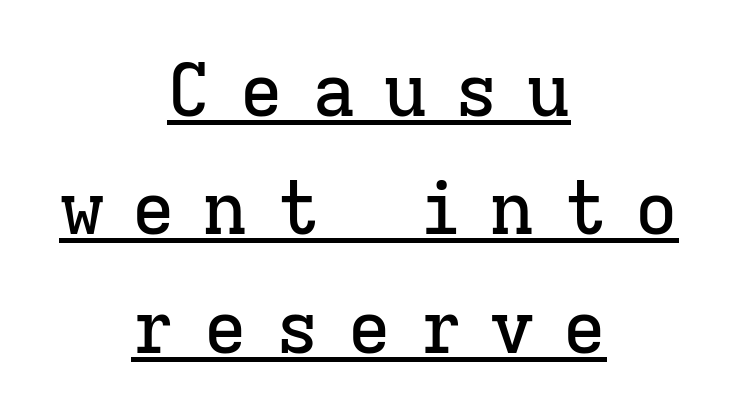
The image shows 74 px serif type, upright, monospaced; set centered, normal line spacing (1.6x), unusually wide letter spacing (+0.37 em), underlined; low stroke contrast and a medium x-height.
